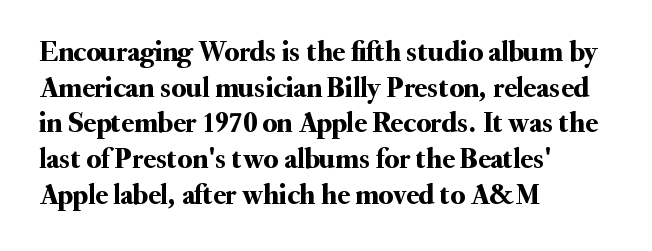
The image shows 29 px serif type, upright; set left-aligned, line spacing 1.23x, normal letter spacing, not underlined; medium stroke contrast and a small x-height.
